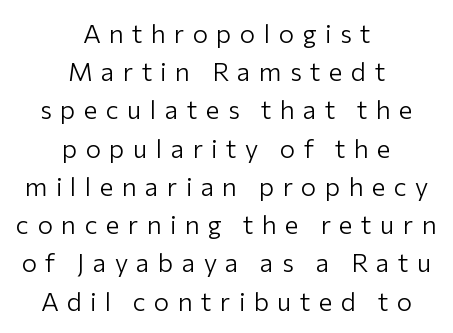
{"italic": "no", "bold": "no", "underline": "no", "align": "center", "line_spacing": "normal", "line_spacing_ratio": 1.47, "letter_spacing": "wide", "letter_spacing_em": 0.32, "glyph_px": 26}
